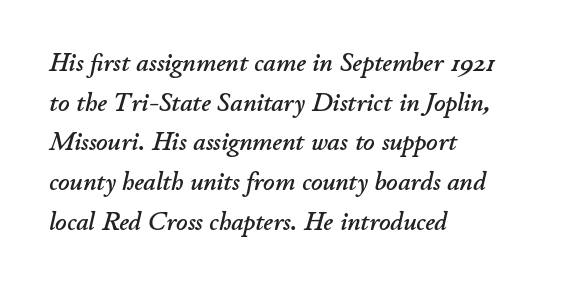
Q: Is the text italic (slanted)? A: Yes, it leans right by about 11 degrees.
Q: Is the text underlined? A: No.
Q: How is the paragraph aligned? A: Left-aligned.
Q: Is the spacing between letters normal or unusually wide? A: Normal.
Q: Is the spacing between lines tight, normal or loose? A: Normal.
